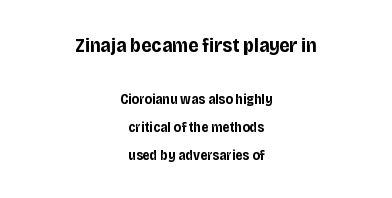
Q: Is the text bold? A: Yes.
Q: Is the text italic (slanted)? A: No, it is upright.
Q: Is the text underlined? A: No.
Q: How is the paragraph aligned? A: Centered.
Q: Is the spacing between letters normal or unusually wide? A: Normal.
Q: Is the spacing between lines tight, normal or loose? A: Loose.
Q: Which block of text is set in a larger size, the first (top) or the second (bottom)? A: The first (top) one.
